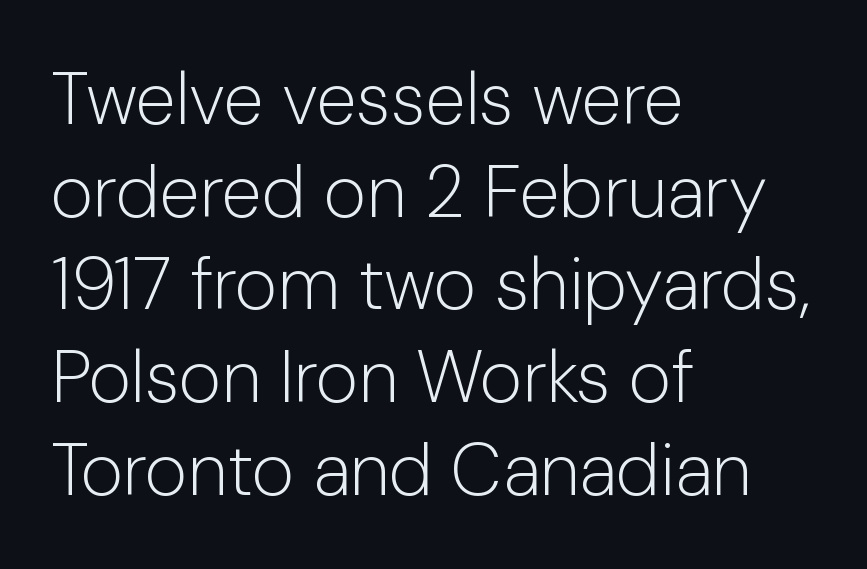
{"serif": "no", "italic": "no", "bold": "no", "weight": "light", "width": "normal", "stroke_contrast": "low", "x_height": "medium", "monospaced": "no", "underline": "no", "align": "left", "line_spacing": "normal", "line_spacing_ratio": 1.27, "letter_spacing": "normal", "letter_spacing_em": 0.0, "glyph_px": 73}
